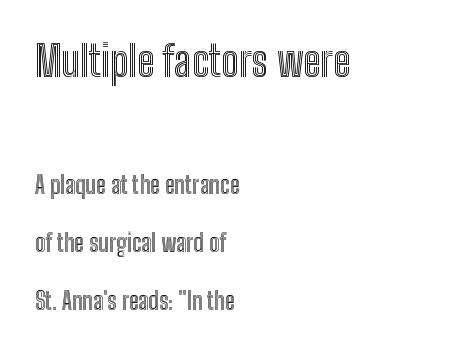
The image shows 42 px condensed type, upright; set left-aligned, loose line spacing (2.42x), normal letter spacing, not underlined; the first (top) block is 1.75x larger; a medium x-height.
